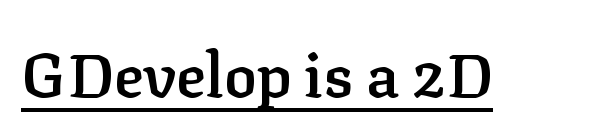
{"serif": "yes", "italic": "no", "bold": "semi", "weight": "semibold", "width": "normal", "stroke_contrast": "low", "x_height": "medium", "monospaced": "no", "underline": "yes", "letter_spacing": "normal", "letter_spacing_em": 0.0, "glyph_px": 61}
